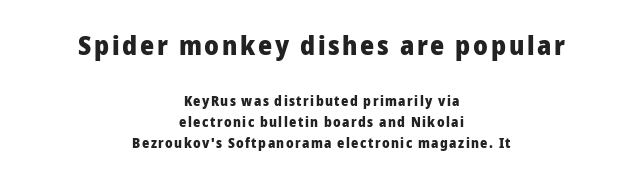
{"italic": "no", "bold": "yes", "underline": "no", "align": "center", "line_spacing": "normal", "line_spacing_ratio": 1.52, "larger_block": "first", "size_ratio": 1.93, "glyph_px": 27}
